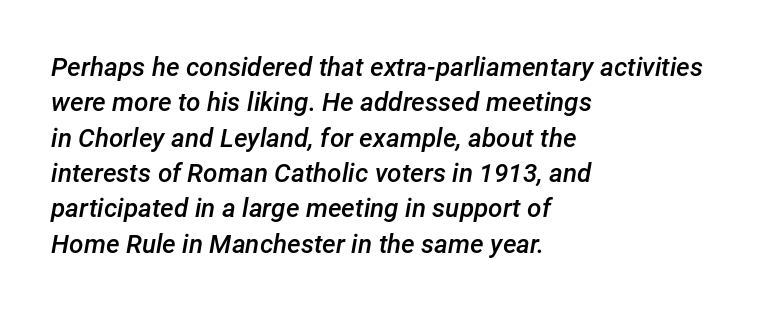
The text carries the slant typical of an italic or oblique font. Vertically, the passage feels balanced, rows spaced as you'd expect. Students, note that the glyphs here touch the page at normal intervals. These lines stack with their left ends in a neat column. Strokes here are thickened, but only to semibold level. Plain, unruled lines of type.
